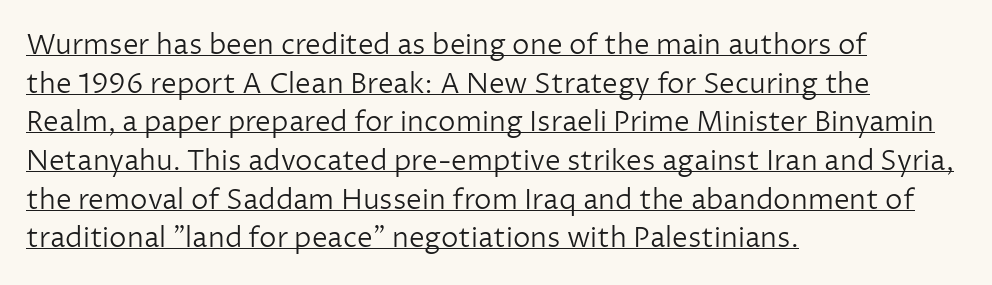
The image shows 28 px light sans-serif type, upright; set left-aligned, normal line spacing (1.38x), normal letter spacing, underlined; low stroke contrast and a medium x-height.
